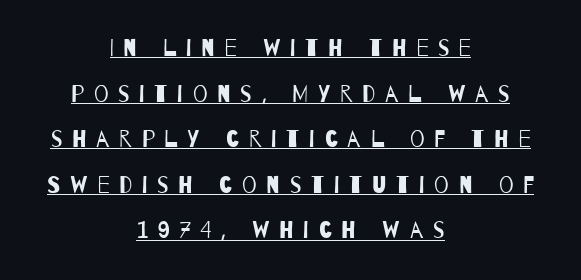
The passage shown is underscored from start to finish. These lines are centered, leaving both edges ragged. These lines stand farther apart than default settings would place them. Each word looks stretched out because of the extra space between its letters. The weight tops out at a normal text grade.
